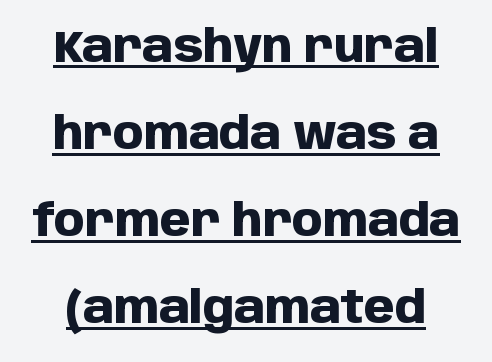
The rendering uses natural spacing where letterforms have individual widths. The letters stand upright; this is a roman face. The passage shown is typeset with a sans-serif family. The rendered words wear a rule along their underside. The letters sit at their default tracking, neither squeezed nor spread. Heavy, bold letterforms.
